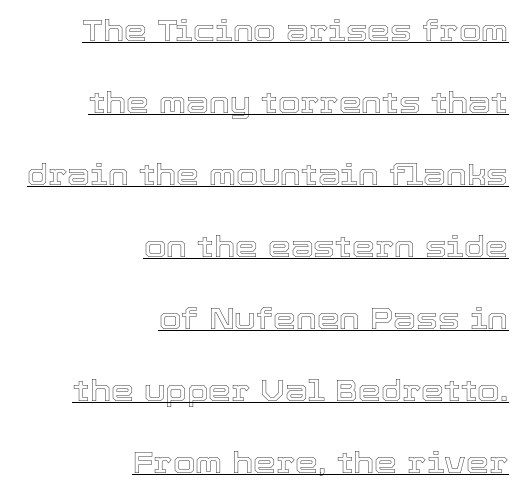
{"italic": "no", "width": "normal", "x_height": "medium", "monospaced": "no", "underline": "yes", "align": "right", "line_spacing": "loose", "line_spacing_ratio": 2.48, "letter_spacing": "normal", "letter_spacing_em": 0.0, "glyph_px": 29}
